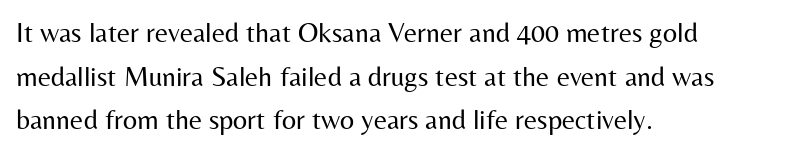
The image shows 28 px regular-weight sans-serif type, upright; set left-aligned, normal line spacing (1.56x), normal letter spacing, not underlined; medium stroke contrast and a medium x-height.
